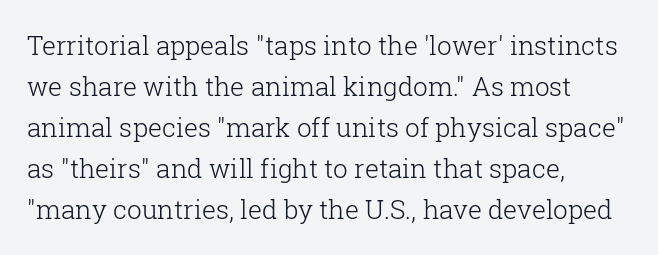
The words here are not underlined. Unbolded letterforms with no extra heft. Quick note: interline space is typical. These lines stack with their left ends in a neat column. Ordinary non-slanted type is in use. Here the glyphs are tracked normally, forming tight word shapes.
